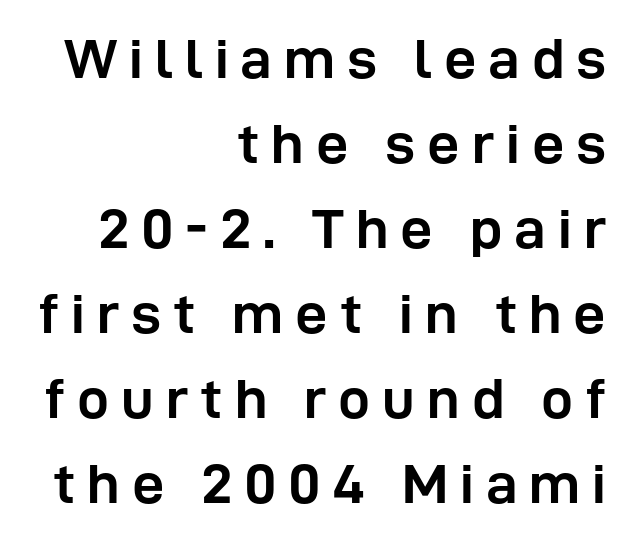
The image shows 57 px semibold sans-serif type, upright; set right-aligned, normal line spacing (1.49x), unusually wide letter spacing (+0.21 em), not underlined; low stroke contrast and a medium x-height.
